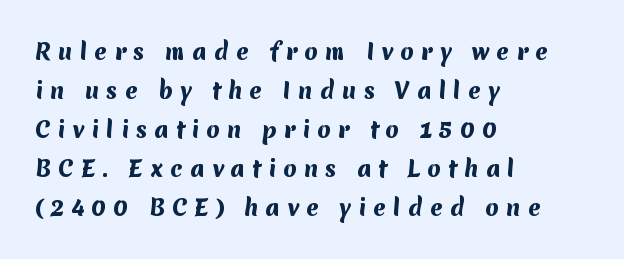
The image shows 22 px bold type; set left-aligned, line spacing 1.77x, unusually wide letter spacing (+0.32 em), not underlined.
